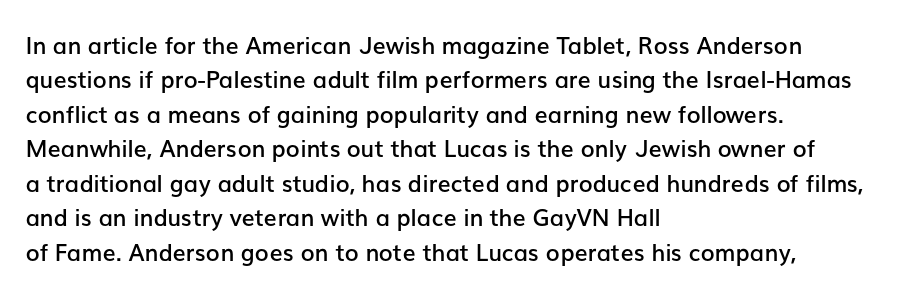
{"italic": "no", "bold": "semi", "underline": "no", "align": "left", "line_spacing": "normal", "line_spacing_ratio": 1.5, "letter_spacing": "normal", "letter_spacing_em": 0.0, "glyph_px": 23}
